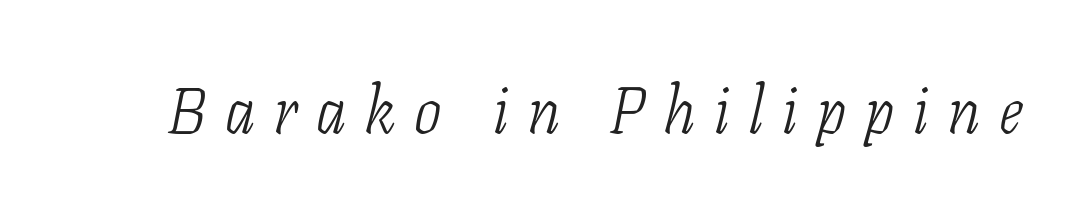
The image shows 65 px light, condensed serif type, italic (leaning right); set unusually wide letter spacing (+0.29 em), not underlined; low stroke contrast and a medium x-height.
